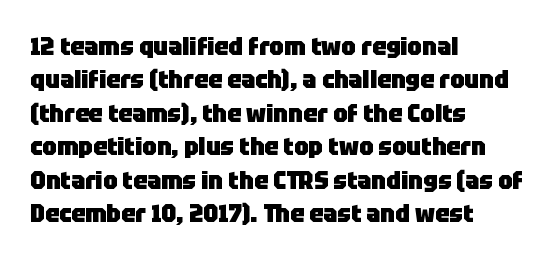
Q: Is the text bold? A: Yes.
Q: Is the text italic (slanted)? A: No, it is upright.
Q: Is the text underlined? A: No.
Q: How is the paragraph aligned? A: Left-aligned.
Q: Is the spacing between letters normal or unusually wide? A: Normal.
Q: Is the spacing between lines tight, normal or loose? A: Normal.
